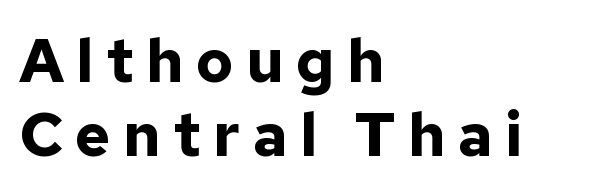
The image shows 61 px bold sans-serif type, upright; set left-aligned, line spacing 1.21x, unusually wide letter spacing (+0.2 em), not underlined; low stroke contrast and a medium x-height.
